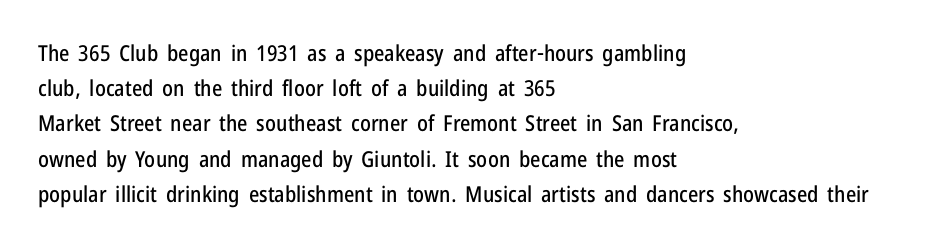
The face used here is rendered with its standard letterfit. A bare baseline throughout the passage. The compositor pushed each line to the left boundary. Regarding leading, the lines here are spaced in the standard way.
